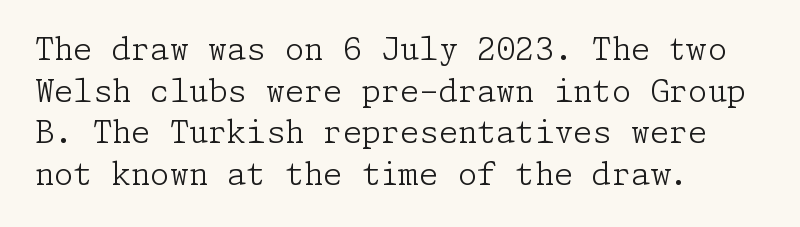
Serif or sans? Serif — the stroke terminals have little feet. The letters stand upright; this is a roman face. Reading down the block, your eye returns to a fixed left position each line. The gaps between neighbouring characters are ordinary and unremarkable.
